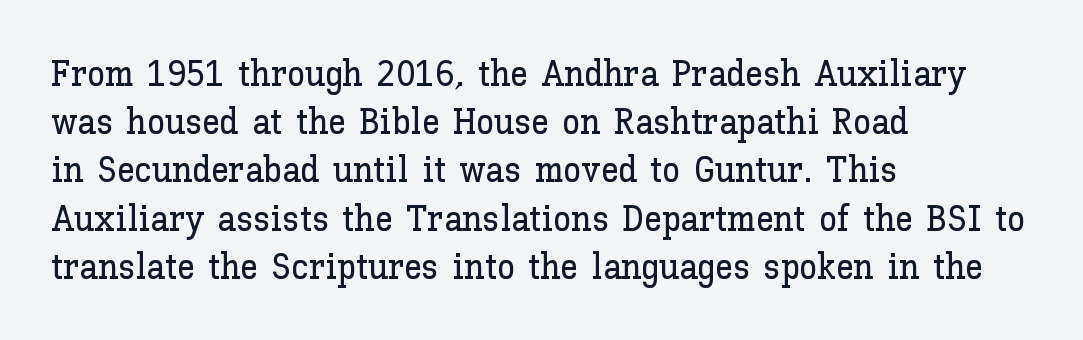
Leading: standard. The passage shown is typed in a proportional face where columns would drift. Rule under the text: the space is simply empty. How are the letters spaced? Ordinarily, with no added tracking. The lettering holds an erect, upright posture throughout.
